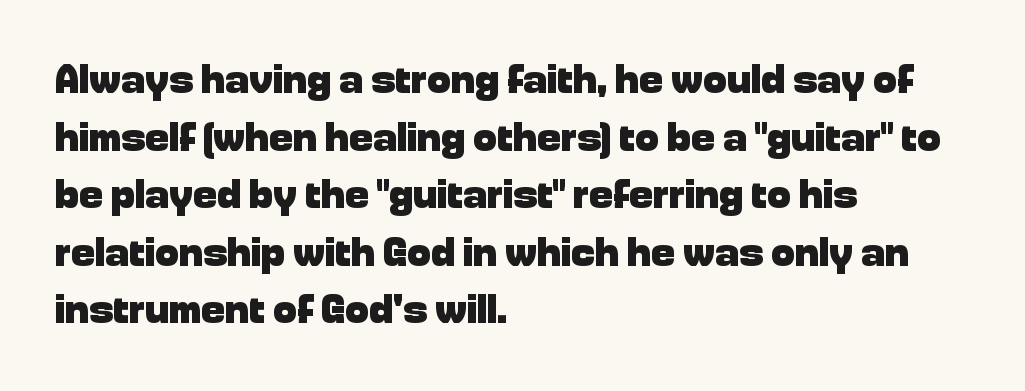
Q: Is the text bold? A: Yes.
Q: Is the text italic (slanted)? A: No, it is upright.
Q: Is the typeface a serif or a sans-serif typeface? A: Sans-serif.
Q: Is the text underlined? A: No.
Q: How is the paragraph aligned? A: Left-aligned.
Q: Is the spacing between letters normal or unusually wide? A: Normal.
Q: Is the spacing between lines tight, normal or loose? A: Normal.
Q: Width (condensed, normal, or wide)? A: Normal.
Q: Stroke contrast? A: Low.
Q: x-height? A: Medium.
Q: Monospaced? A: No.
